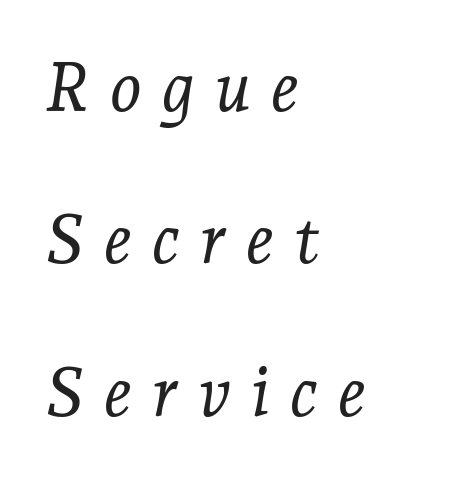
The image shows 68 px light serif type, italic (leaning right); set left-aligned, loose line spacing (2.24x), unusually wide letter spacing (+0.3 em), not underlined; low stroke contrast and a medium x-height.
